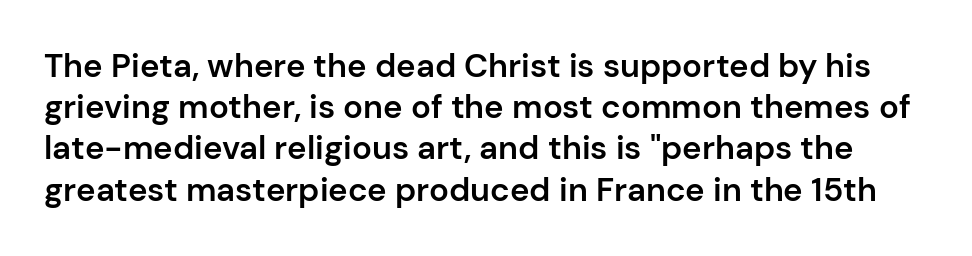
{"serif": "no", "italic": "no", "bold": "semi", "weight": "semibold", "width": "normal", "stroke_contrast": "low", "x_height": "medium", "monospaced": "no", "underline": "no", "line_spacing": "normal", "line_spacing_ratio": 1.25, "letter_spacing": "normal", "letter_spacing_em": 0.0, "glyph_px": 33}
